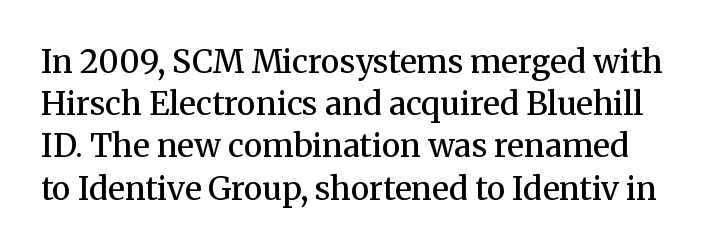
Each glyph is drawn with semibold strokes, heavier than normal yet not fully bold. Style check: upright. Proportional: the letters do not fall into vertical columns. Words float on clear page, feet unadorned.
